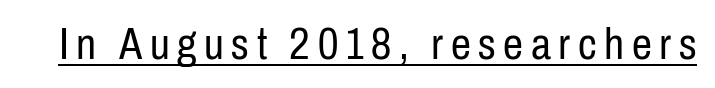
The lettering is marked with a stroke running underneath it. The passage shown is typed in a proportional face where columns would drift. Every character sits straight up, as roman type does. Weight: regular or lighter. Note: no serifs on the glyphs.
